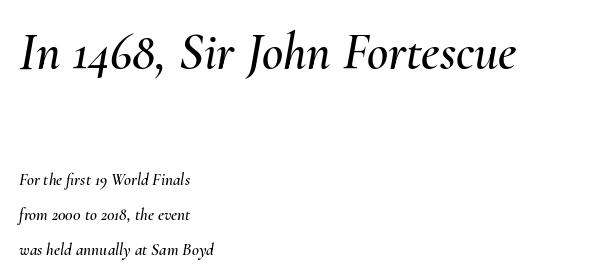
Only glyphs here, with clear space below each row. Inter-character spacing is left at the font's built-in metrics. Tall strokes in this sample are angled rather than plumb. These lines are set flush left with a ragged right edge.
